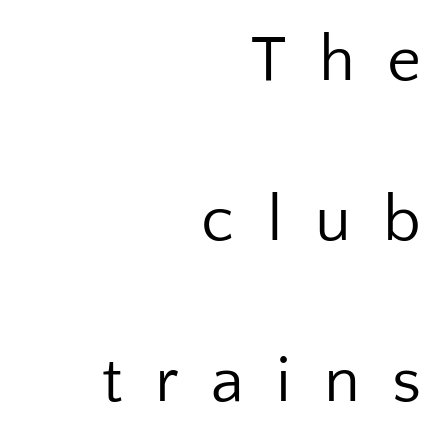
The leading is generous, giving the passage an open texture. Is this a fixed-width face? No — the glyphs have proportional, varying widths. Every stem runs plumb, perpendicular to the baseline. This rendering uses right alignment, leaving the left contour irregular.
